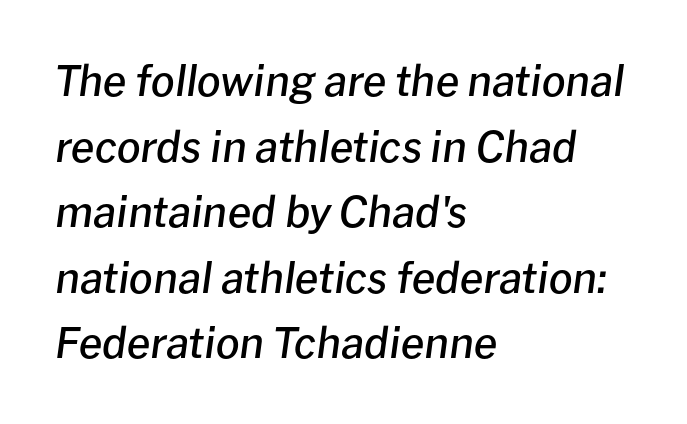
The image shows 42 px semibold type, italic (leaning right); set left-aligned, normal line spacing (1.56x), normal letter spacing, not underlined; low stroke contrast and a medium x-height.
